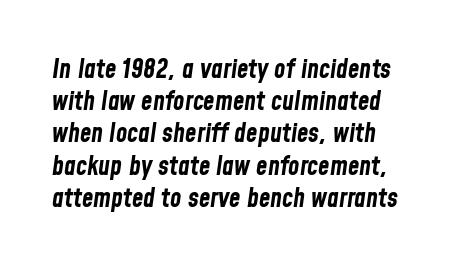
Q: Is the text bold? A: Yes.
Q: Is the text italic (slanted)? A: Yes, it leans right by about 8 degrees.
Q: Is the text underlined? A: No.
Q: How is the paragraph aligned? A: Left-aligned.
Q: Is the spacing between letters normal or unusually wide? A: Normal.
